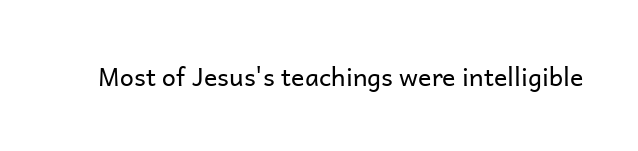
The image shows 25 px text type, upright; set normal letter spacing, not underlined.
